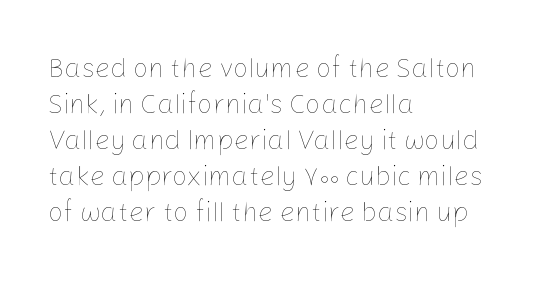
A clean baseline with only descenders dipping below it. The letters stand upright; this is a roman face. The letterforms sit shoulder to shoulder at normal distance. The compositor pushed each line to the left boundary.
